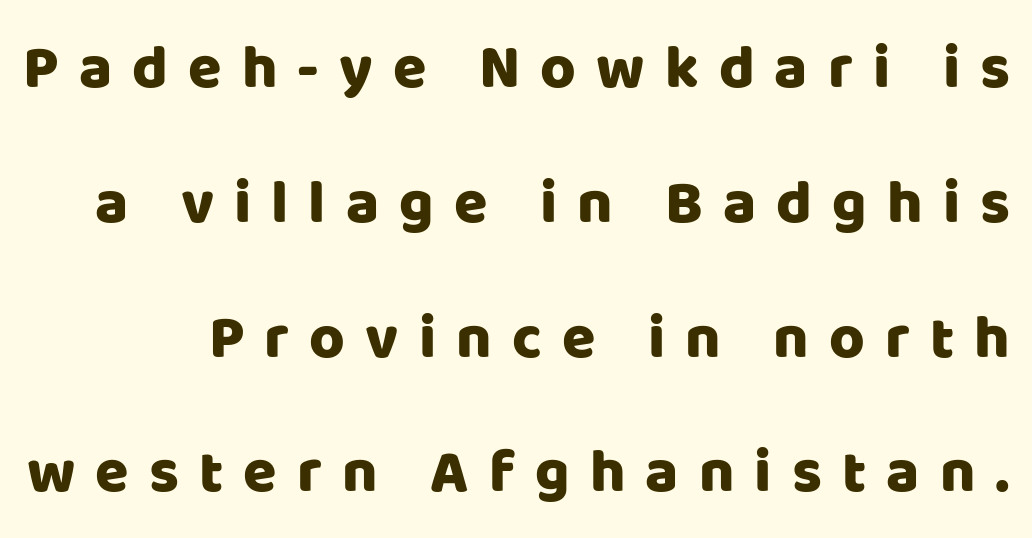
{"serif": "no", "italic": "no", "width": "normal", "stroke_contrast": "low", "x_height": "large", "monospaced": "no", "underline": "no", "line_spacing": "loose", "line_spacing_ratio": 2.21, "letter_spacing": "wide", "letter_spacing_em": 0.33, "glyph_px": 61}
